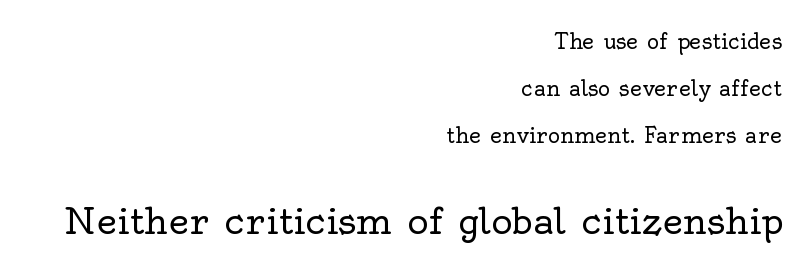
The image shows 36 px regular-weight serif type, upright; set right-aligned, loose line spacing (2.24x), normal letter spacing, not underlined; the second (bottom) block is 1.71x larger; a small x-height.
